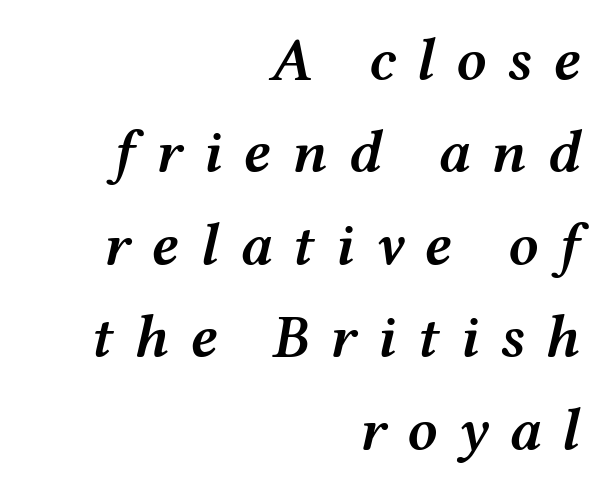
Horizontal bands of white between lines are of average thickness. Caption: expanded tracking, letters set apart. Weight check: semibold — heavier than regular, not quite bold. The ragged edge is on the left, which tells us the setting is flush right.
